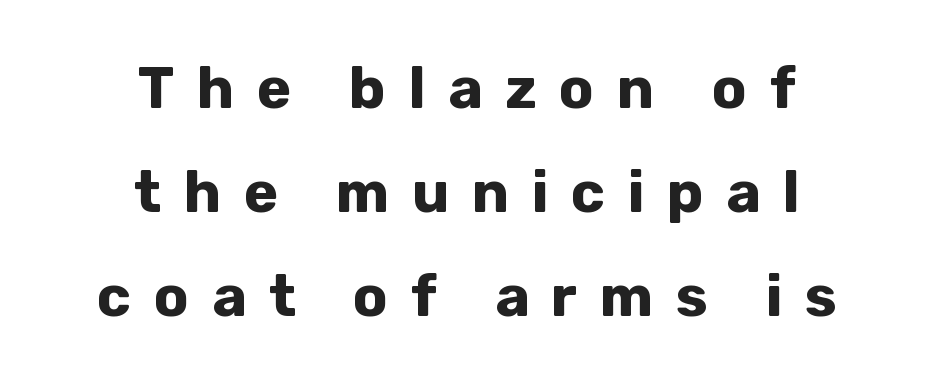
Q: Is the text bold? A: Yes.
Q: Is the text italic (slanted)? A: No, it is upright.
Q: Is the typeface a serif or a sans-serif typeface? A: Sans-serif.
Q: Is the text underlined? A: No.
Q: How is the paragraph aligned? A: Centered.
Q: Is the spacing between letters normal or unusually wide? A: Unusually wide.
Q: Width (condensed, normal, or wide)? A: Normal.
Q: Stroke contrast? A: Low.
Q: x-height? A: Medium.
Q: Monospaced? A: No.
